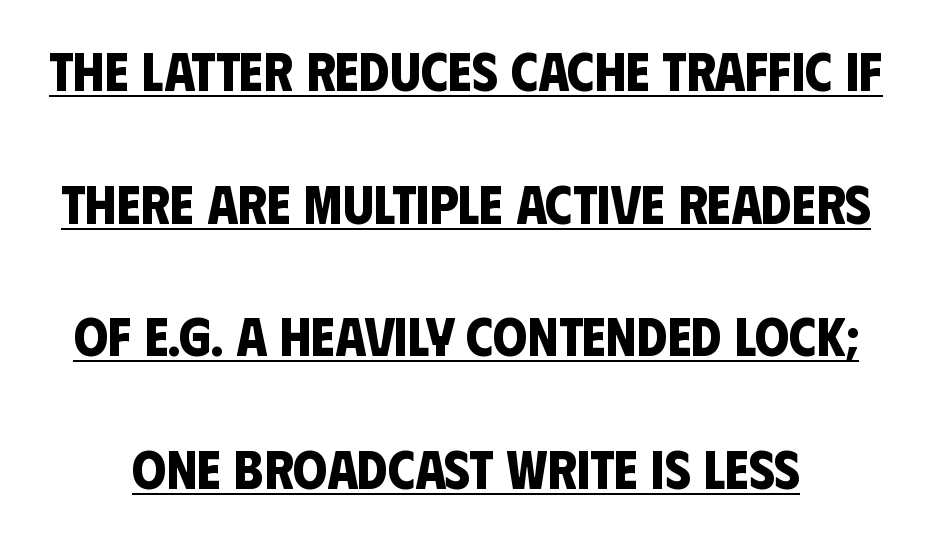
Unlike a traditional serif, this face leaves its strokes unadorned. Underlining? Definitely there. This sample uses plain, unmodified letter spacing. The glyphs have the mass of a bold cut.
